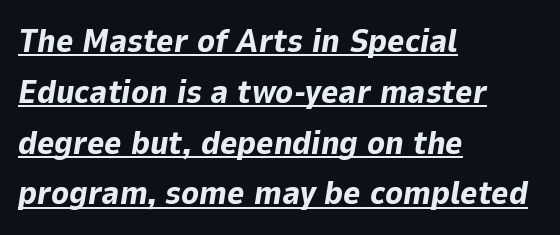
{"italic": "yes", "lean": "right", "slant_degrees": 9, "bold": "yes", "weight": "bold", "width": "normal", "stroke_contrast": "low", "x_height": "medium", "monospaced": "no", "underline": "yes", "align": "left", "line_spacing": "normal", "line_spacing_ratio": 1.54, "letter_spacing": "normal", "letter_spacing_em": 0.0, "glyph_px": 33}
